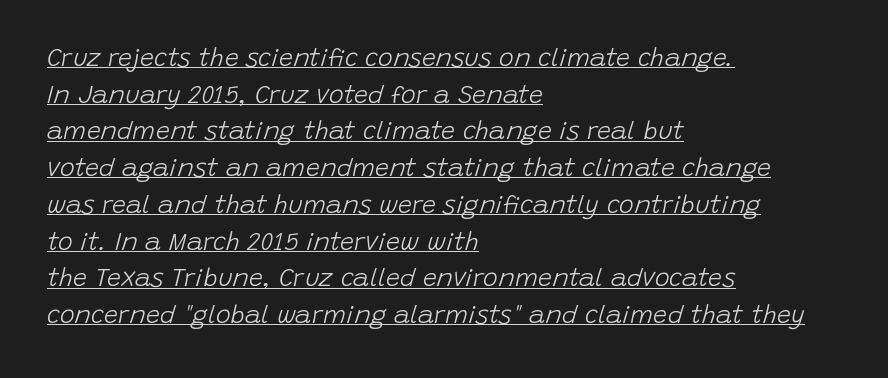
{"italic": "yes", "lean": "right", "slant_degrees": 15, "bold": "no", "underline": "yes", "align": "left", "line_spacing": "normal", "line_spacing_ratio": 1.47, "letter_spacing": "normal", "letter_spacing_em": 0.0, "glyph_px": 25}
